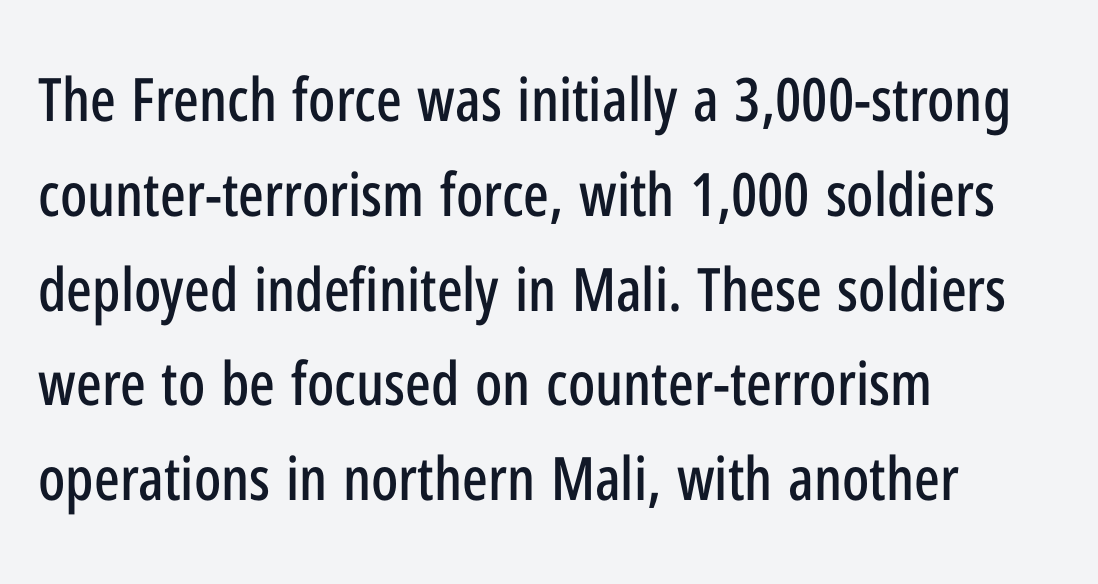
Q: Is the text italic (slanted)? A: No, it is upright.
Q: Is the typeface a serif or a sans-serif typeface? A: Sans-serif.
Q: Is the text underlined? A: No.
Q: How is the paragraph aligned? A: Left-aligned.
Q: Is the spacing between letters normal or unusually wide? A: Normal.
Q: Is the spacing between lines tight, normal or loose? A: Normal.
Q: Width (condensed, normal, or wide)? A: Condensed.
Q: Stroke contrast? A: Low.
Q: x-height? A: Medium.
Q: Monospaced? A: No.
